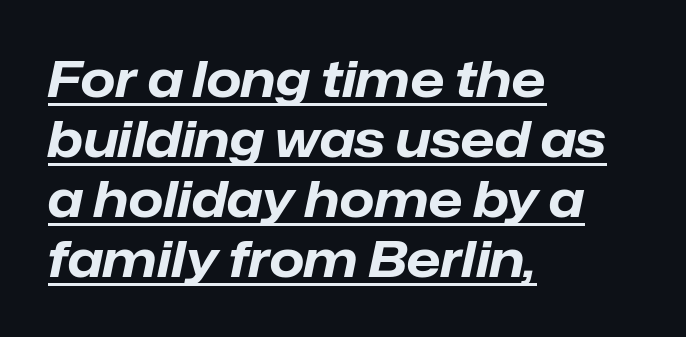
This is underlined copy, the kind a proofreader might mark for attention. There's an unmistakable incline to the writing here. The passage shown is typed in a proportional face where columns would drift. These lines keep a tight, regular rhythm from letter to letter. The setting favours the left margin, as ordinary paragraphs usually do. Set as a true bold cut, around the 700 mark.
